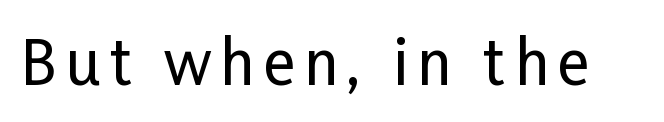
Q: Is the text italic (slanted)? A: No, it is upright.
Q: Is the typeface a serif or a sans-serif typeface? A: Sans-serif.
Q: Is the text underlined? A: No.
Q: Width (condensed, normal, or wide)? A: Condensed.
Q: Stroke contrast? A: Low.
Q: x-height? A: Medium.
Q: Monospaced? A: No.
